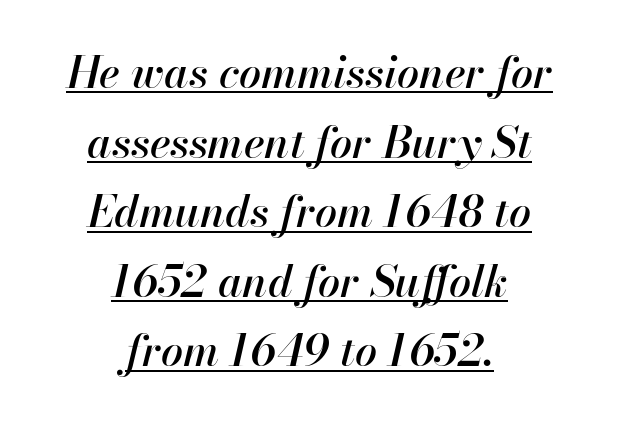
{"italic": "yes", "lean": "right", "slant_degrees": 13, "width": "normal", "stroke_contrast": "high", "x_height": "small", "monospaced": "no", "underline": "yes", "align": "center", "line_spacing": "normal", "line_spacing_ratio": 1.58, "letter_spacing": "normal", "letter_spacing_em": 0.0, "glyph_px": 44}
